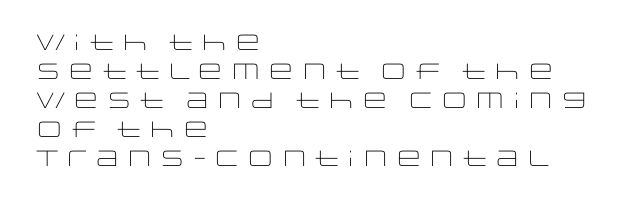
{"italic": "no", "bold": "no", "underline": "no", "align": "left", "line_spacing": "normal", "line_spacing_ratio": 1.32, "letter_spacing": "normal", "letter_spacing_em": 0.0, "glyph_px": 22}
